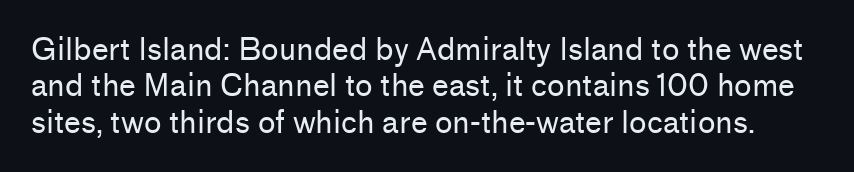
Q: Is the text bold? A: No.
Q: Is the text italic (slanted)? A: No, it is upright.
Q: Is the typeface a serif or a sans-serif typeface? A: Sans-serif.
Q: Is the text underlined? A: No.
Q: Is the spacing between letters normal or unusually wide? A: Normal.
Q: Width (condensed, normal, or wide)? A: Normal.
Q: Stroke contrast? A: Low.
Q: x-height? A: Medium.
Q: Monospaced? A: No.
